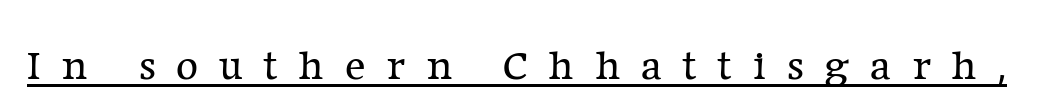
Q: Is the text bold? A: No.
Q: Is the text italic (slanted)? A: No, it is upright.
Q: Is the typeface a serif or a sans-serif typeface? A: Serif.
Q: Is the text underlined? A: Yes.
Q: Is the spacing between letters normal or unusually wide? A: Unusually wide.
Q: Width (condensed, normal, or wide)? A: Normal.
Q: Stroke contrast? A: Low.
Q: x-height? A: Medium.
Q: Monospaced? A: No.
